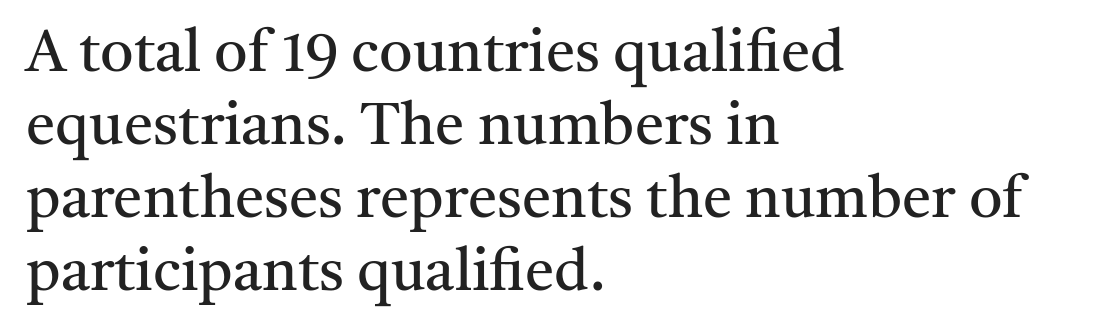
Q: Is the text bold? A: No.
Q: Is the text italic (slanted)? A: No, it is upright.
Q: Is the typeface a serif or a sans-serif typeface? A: Serif.
Q: Is the text underlined? A: No.
Q: How is the paragraph aligned? A: Left-aligned.
Q: Is the spacing between letters normal or unusually wide? A: Normal.
Q: Width (condensed, normal, or wide)? A: Normal.
Q: Stroke contrast? A: Medium.
Q: x-height? A: Medium.
Q: Monospaced? A: No.
